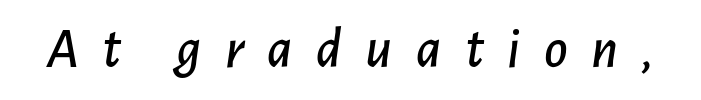
{"italic": "yes", "lean": "right", "slant_degrees": 7, "width": "normal", "stroke_contrast": "low", "x_height": "medium", "monospaced": "no", "underline": "no", "letter_spacing": "wide", "letter_spacing_em": 0.41, "glyph_px": 57}
